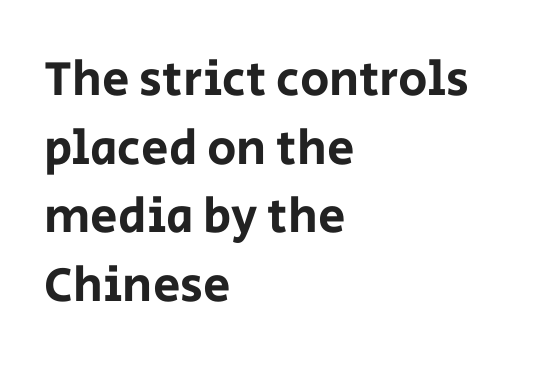
The image shows 49 px sans-serif type, upright; set left-aligned, normal line spacing (1.4x), normal letter spacing, not underlined; low stroke contrast and a large x-height.
